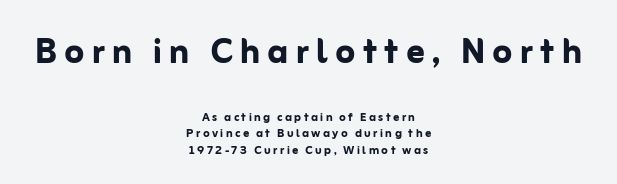
Q: Is the text bold? A: Yes.
Q: Is the text italic (slanted)? A: No, it is upright.
Q: Is the typeface a serif or a sans-serif typeface? A: Sans-serif.
Q: Is the text underlined? A: No.
Q: How is the paragraph aligned? A: Centered.
Q: Is the spacing between lines tight, normal or loose? A: Tight.
Q: Which block of text is set in a larger size, the first (top) or the second (bottom)? A: The first (top) one.
Q: Width (condensed, normal, or wide)? A: Normal.
Q: Stroke contrast? A: Low.
Q: x-height? A: Medium.
Q: Monospaced? A: No.
